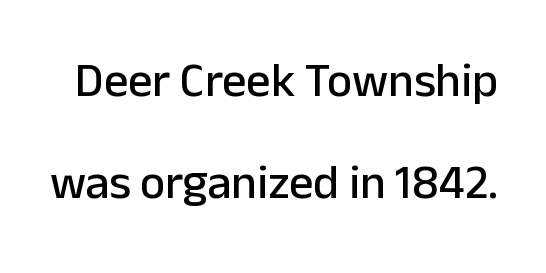
No italicization has been applied; the sample stays upright. Loosely led — the rows are spread out. Letterform terminals end flat and unadorned throughout the passage. Characters follow at the spacing the type designer built in. Is this a fixed-width face? No — the glyphs have proportional, varying widths. Type without underlining.
